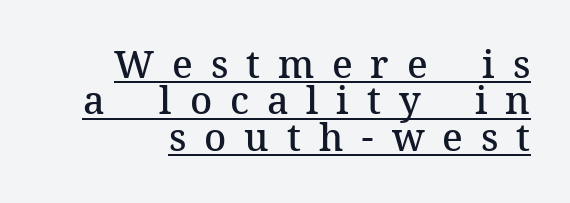
Q: Is the text bold? A: Semi-bold.
Q: Is the text italic (slanted)? A: No, it is upright.
Q: Is the typeface a serif or a sans-serif typeface? A: Serif.
Q: Is the text underlined? A: Yes.
Q: How is the paragraph aligned? A: Right-aligned.
Q: Is the spacing between letters normal or unusually wide? A: Unusually wide.
Q: Is the spacing between lines tight, normal or loose? A: Tight.
Q: Width (condensed, normal, or wide)? A: Normal.
Q: Stroke contrast? A: Medium.
Q: x-height? A: Medium.
Q: Monospaced? A: No.
